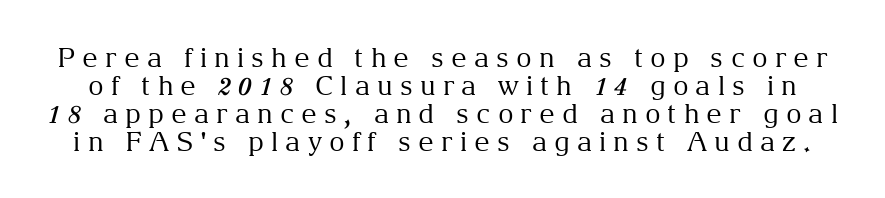
Q: Is the text bold? A: No.
Q: Is the text italic (slanted)? A: No, it is upright.
Q: Is the text underlined? A: No.
Q: Is the spacing between letters normal or unusually wide? A: Unusually wide.
Q: Is the spacing between lines tight, normal or loose? A: Tight.
